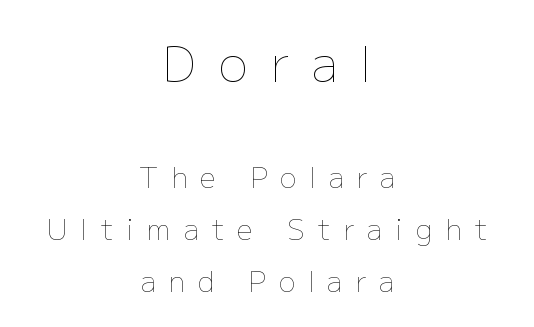
{"italic": "no", "bold": "no", "weight": "thin", "width": "normal", "stroke_contrast": "low", "x_height": "medium", "monospaced": "no", "underline": "no", "align": "center", "line_spacing_ratio": 1.86, "letter_spacing": "wide", "letter_spacing_em": 0.46, "larger_block": "first", "size_ratio": 1.75, "glyph_px": 49}
